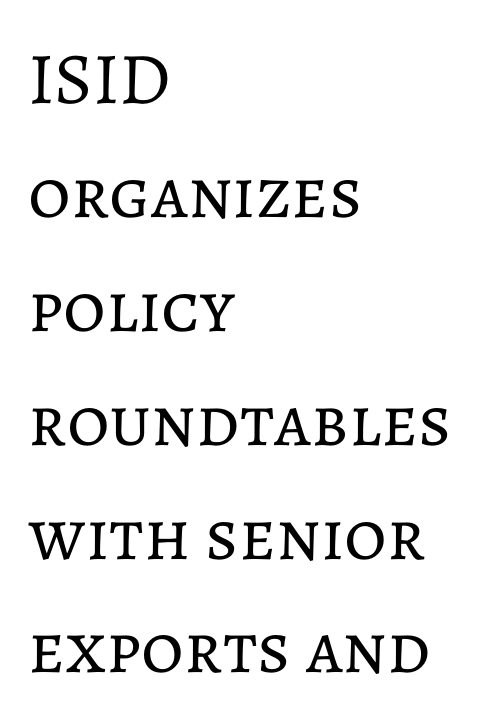
Q: Is the text bold? A: No.
Q: Is the text italic (slanted)? A: No, it is upright.
Q: Is the text underlined? A: No.
Q: How is the paragraph aligned? A: Left-aligned.
Q: Is the spacing between letters normal or unusually wide? A: Normal.
Q: Is the spacing between lines tight, normal or loose? A: Normal.
Q: Width (condensed, normal, or wide)? A: Normal.
Q: Stroke contrast? A: Low.
Q: x-height? A: Medium.
Q: Monospaced? A: No.
